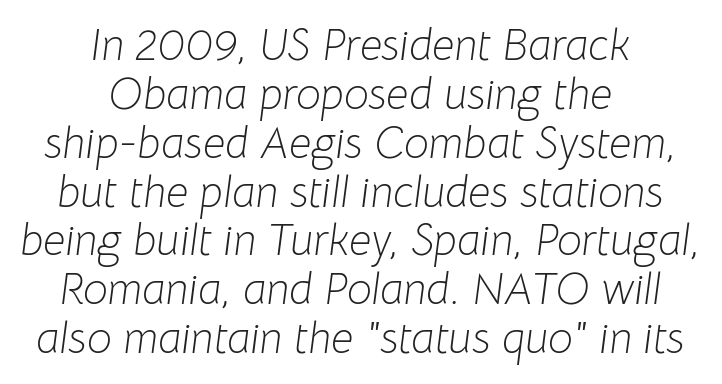
The image shows 44 px light type, italic (leaning right); set centered, tight line spacing (1.11x), normal letter spacing, not underlined; low stroke contrast and a medium x-height.
